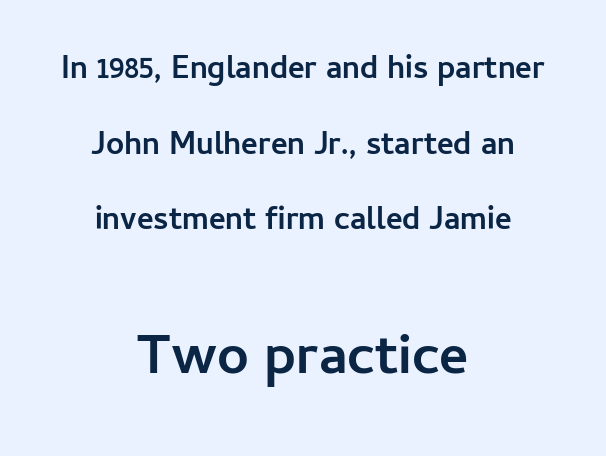
Q: Is the text bold? A: Yes.
Q: Is the text italic (slanted)? A: No, it is upright.
Q: Is the typeface a serif or a sans-serif typeface? A: Sans-serif.
Q: Is the text underlined? A: No.
Q: How is the paragraph aligned? A: Centered.
Q: Is the spacing between letters normal or unusually wide? A: Normal.
Q: Is the spacing between lines tight, normal or loose? A: Loose.
Q: Which block of text is set in a larger size, the first (top) or the second (bottom)? A: The second (bottom) one.
Q: Width (condensed, normal, or wide)? A: Normal.
Q: Stroke contrast? A: Low.
Q: x-height? A: Medium.
Q: Monospaced? A: No.
